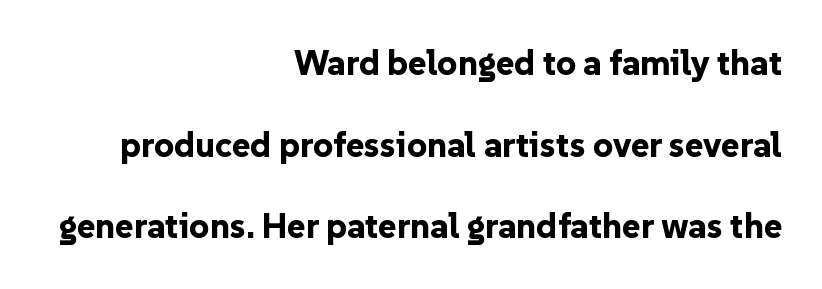
In terms of weight, the rendering is a true, heavy bold. The string is rendered with underlining switched off. The setting favours the right margin, as signatures and pull-quotes sometimes do. You could fit nearly another row in the gap between these rows.
